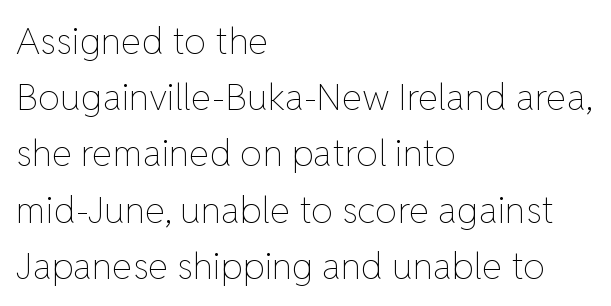
Q: Is the text bold? A: No.
Q: Is the text italic (slanted)? A: No, it is upright.
Q: Is the text underlined? A: No.
Q: How is the paragraph aligned? A: Left-aligned.
Q: Is the spacing between letters normal or unusually wide? A: Normal.
Q: Is the spacing between lines tight, normal or loose? A: Normal.
Q: Width (condensed, normal, or wide)? A: Normal.
Q: Stroke contrast? A: Low.
Q: x-height? A: Medium.
Q: Monospaced? A: No.
